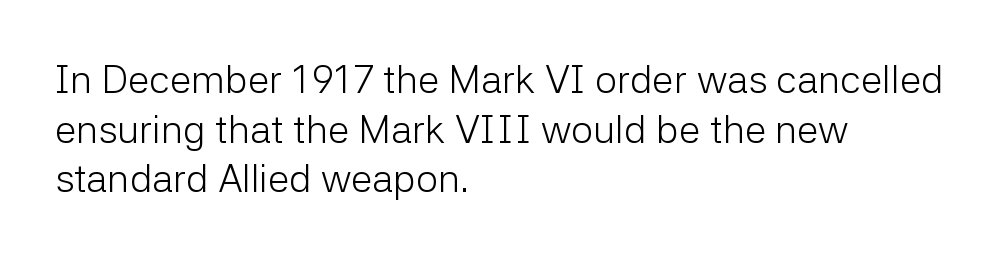
{"serif": "no", "italic": "no", "bold": "no", "weight": "light", "width": "normal", "stroke_contrast": "low", "x_height": "medium", "monospaced": "no", "underline": "no", "align": "left", "line_spacing": "normal", "line_spacing_ratio": 1.27, "letter_spacing": "normal", "letter_spacing_em": 0.0, "glyph_px": 39}
